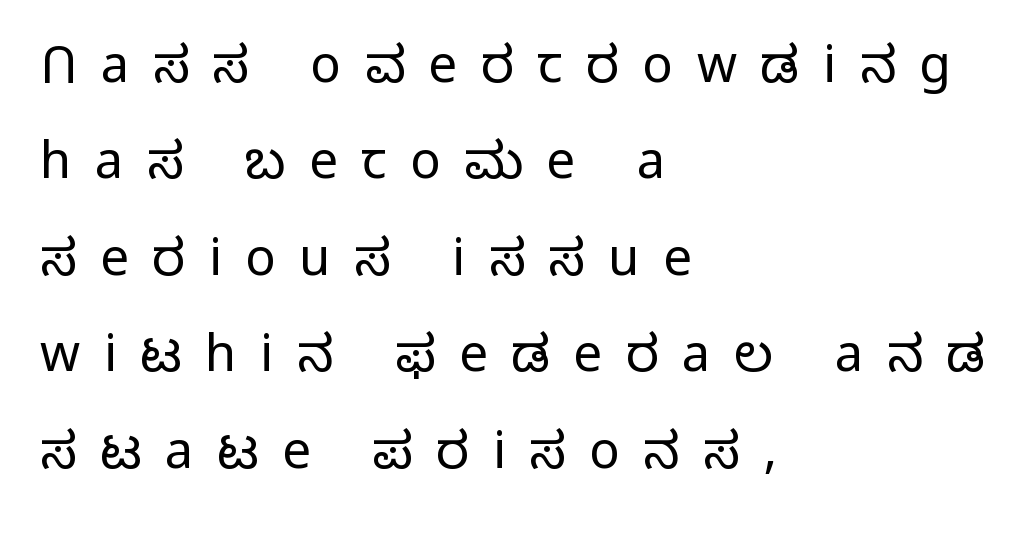
{"serif": "no", "italic": "no", "bold": "no", "weight": "light", "width": "normal", "stroke_contrast": "low", "x_height": "medium", "monospaced": "no", "underline": "no", "align": "left", "line_spacing_ratio": 1.89, "letter_spacing": "wide", "letter_spacing_em": 0.46, "glyph_px": 51}
